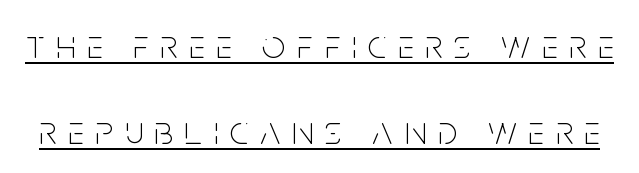
The image shows 40 px thin, condensed sans-serif type, upright; set loose line spacing (2.15x), unusually wide letter spacing (+0.3 em), underlined; low stroke contrast and a large x-height.
